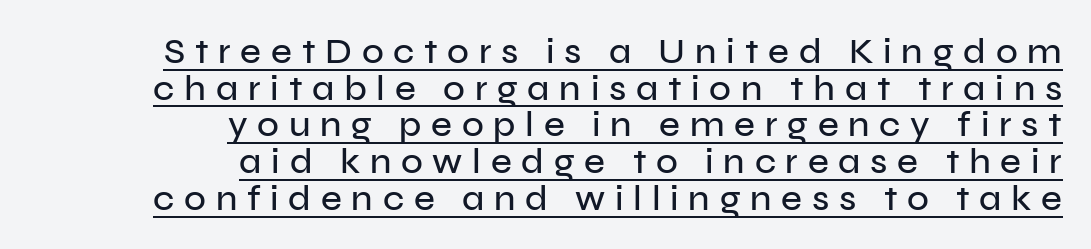
These lines were composed using upright roman letters. Observe the wide spacing: letters keep a clear distance from each other. This is sans-serif lettering, the kind often seen on screens and signage. The typesetter chose a ragged-left arrangement here. A typographer would call this underscored text. You could not count columns in this text — the font is proportionally spaced.
